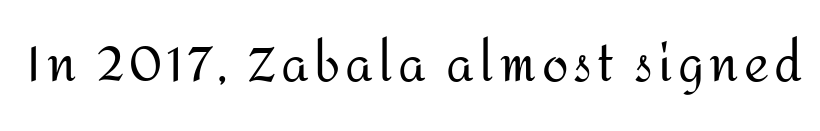
The image shows 48 px regular-weight sans-serif type, upright; set not underlined; medium stroke contrast and a medium x-height.
